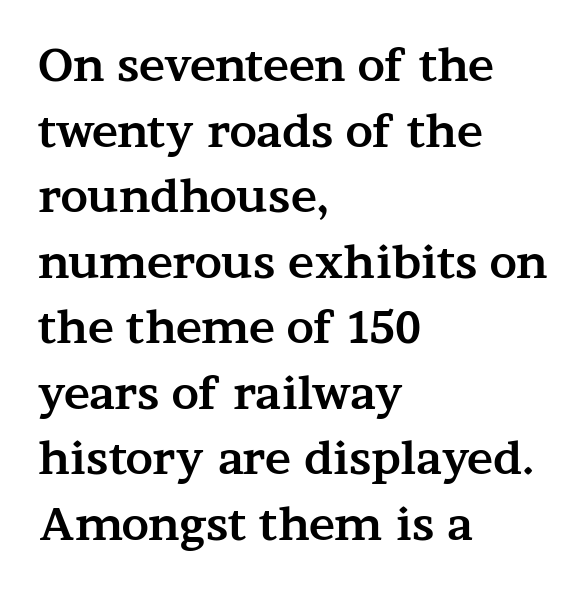
Q: Is the text bold? A: Yes.
Q: Is the text italic (slanted)? A: No, it is upright.
Q: Is the typeface a serif or a sans-serif typeface? A: Serif.
Q: Is the text underlined? A: No.
Q: How is the paragraph aligned? A: Left-aligned.
Q: Is the spacing between letters normal or unusually wide? A: Normal.
Q: Is the spacing between lines tight, normal or loose? A: Normal.
Q: Width (condensed, normal, or wide)? A: Wide.
Q: Stroke contrast? A: Medium.
Q: x-height? A: Medium.
Q: Monospaced? A: No.
